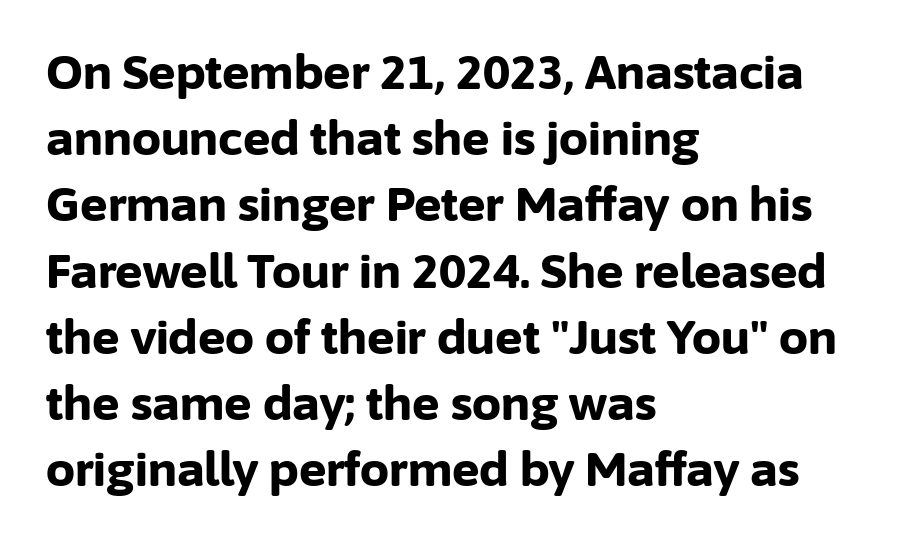
{"serif": "no", "italic": "no", "bold": "yes", "weight": "bold", "width": "normal", "stroke_contrast": "low", "x_height": "medium", "monospaced": "no", "underline": "no", "align": "left", "line_spacing": "normal", "line_spacing_ratio": 1.44, "letter_spacing": "normal", "letter_spacing_em": 0.0, "glyph_px": 46}
